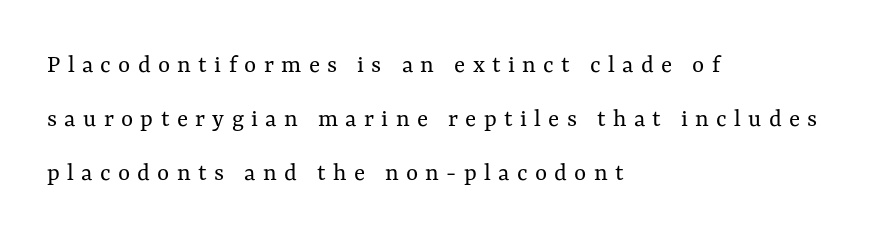
{"italic": "no", "bold": "no", "underline": "no", "align": "left", "line_spacing": "loose", "line_spacing_ratio": 2.07, "letter_spacing": "wide", "letter_spacing_em": 0.28, "glyph_px": 26}
